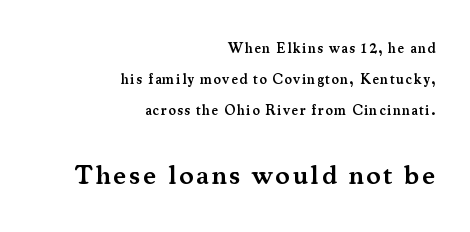
Q: Is the text bold? A: Semi-bold.
Q: Is the text italic (slanted)? A: No, it is upright.
Q: Is the text underlined? A: No.
Q: How is the paragraph aligned? A: Right-aligned.
Q: Is the spacing between lines tight, normal or loose? A: Loose.
Q: Which block of text is set in a larger size, the first (top) or the second (bottom)? A: The second (bottom) one.
